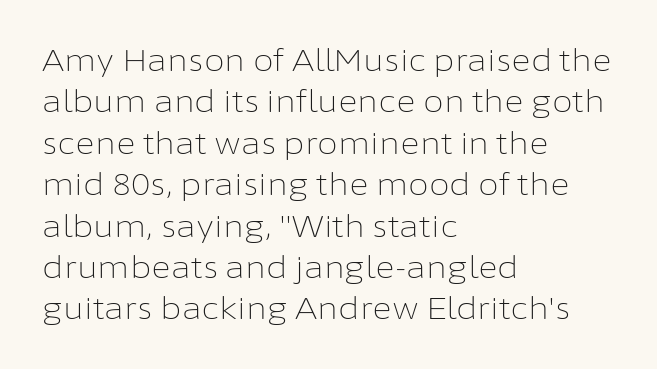
{"serif": "no", "italic": "no", "bold": "no", "weight": "light", "width": "normal", "stroke_contrast": "low", "x_height": "medium", "monospaced": "no", "underline": "no", "align": "left", "line_spacing": "normal", "line_spacing_ratio": 1.38, "letter_spacing": "normal", "letter_spacing_em": 0.0, "glyph_px": 30}
